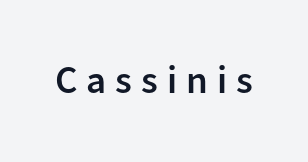
Q: Is the text bold? A: Semi-bold.
Q: Is the text italic (slanted)? A: No, it is upright.
Q: Is the typeface a serif or a sans-serif typeface? A: Sans-serif.
Q: Is the text underlined? A: No.
Q: Is the spacing between letters normal or unusually wide? A: Unusually wide.
Q: Width (condensed, normal, or wide)? A: Normal.
Q: Stroke contrast? A: Low.
Q: x-height? A: Medium.
Q: Monospaced? A: No.
